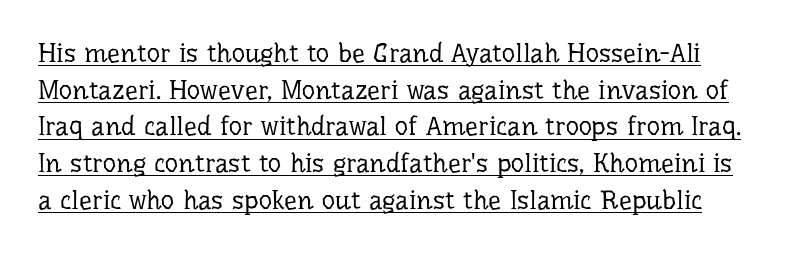
The image shows 26 px text type, upright; set normal line spacing (1.41x), normal letter spacing, underlined.
